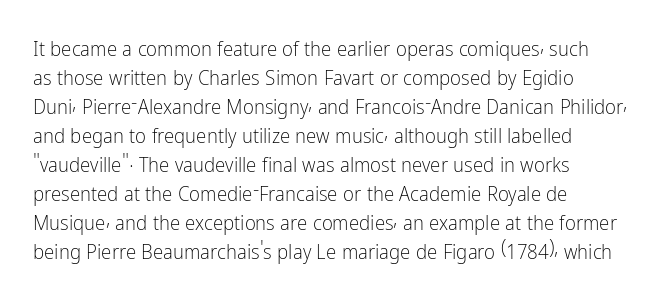
Letters rest on an invisible, unmarked baseline. Heaviness? Minimal to ordinary, like unemphasized prose. The rendering anchors every line to the left-hand side. The line-height multiplier appears to be the usual default.
